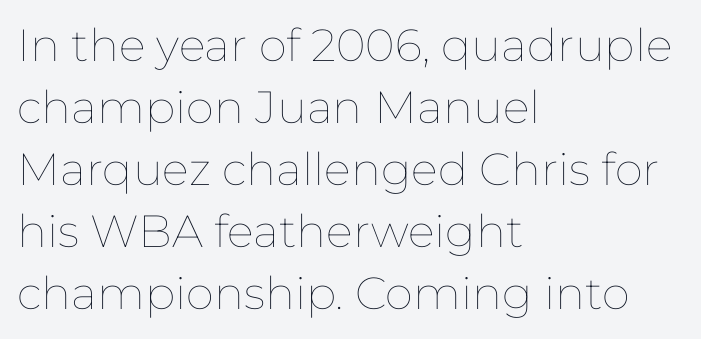
The image shows 45 px thin type, upright; set left-aligned, normal line spacing (1.38x), normal letter spacing, not underlined; low stroke contrast and a medium x-height.
